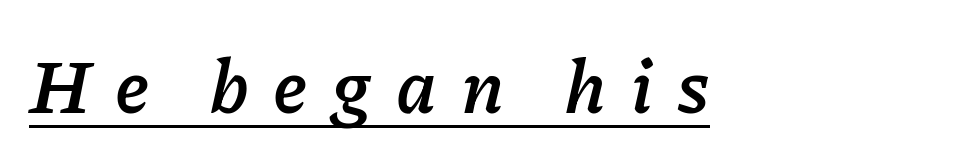
The image shows 75 px semibold type, italic (leaning right); set unusually wide letter spacing (+0.32 em), underlined; low stroke contrast and a medium x-height.
